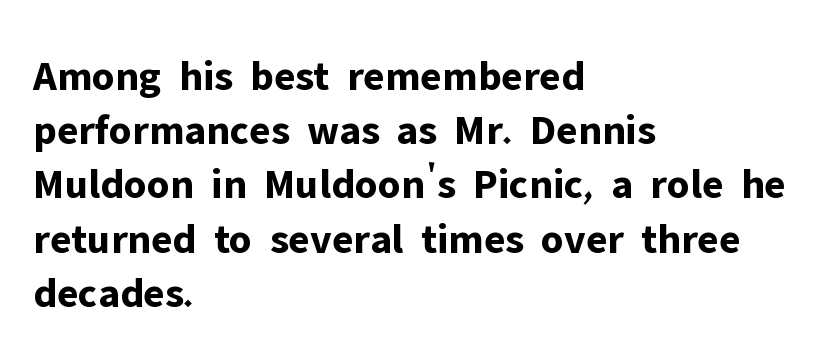
Default kerning and tracking; the words read as compact shapes. These lines sit exactly where default settings would place them. The characters look thick and weighty, a clear bold. Is the block centered? No — it sits flush against the left margin.
